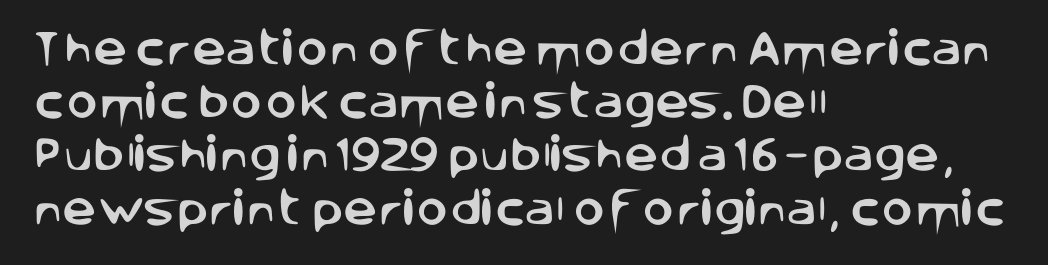
This sample keeps an unexceptional amount of space between lines. These lines are composed in type without serifs. Style check: upright. The string is rendered with underlining switched off. One-word summary of the alignment: left.
